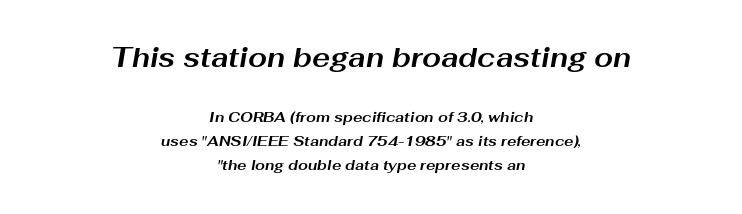
Q: Is the text bold? A: Yes.
Q: Is the text italic (slanted)? A: Yes, it leans right by about 10 degrees.
Q: Is the text underlined? A: No.
Q: How is the paragraph aligned? A: Centered.
Q: Is the spacing between letters normal or unusually wide? A: Normal.
Q: Which block of text is set in a larger size, the first (top) or the second (bottom)? A: The first (top) one.
